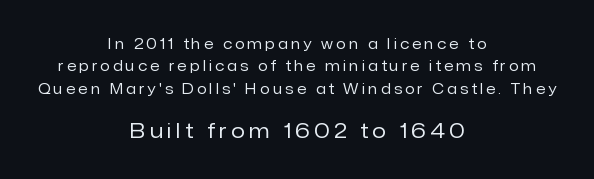
{"italic": "no", "bold": "no", "underline": "no", "align": "center", "line_spacing": "normal", "line_spacing_ratio": 1.6, "letter_spacing": "wide", "letter_spacing_em": 0.24, "larger_block": "second", "size_ratio": 1.43, "glyph_px": 20}
